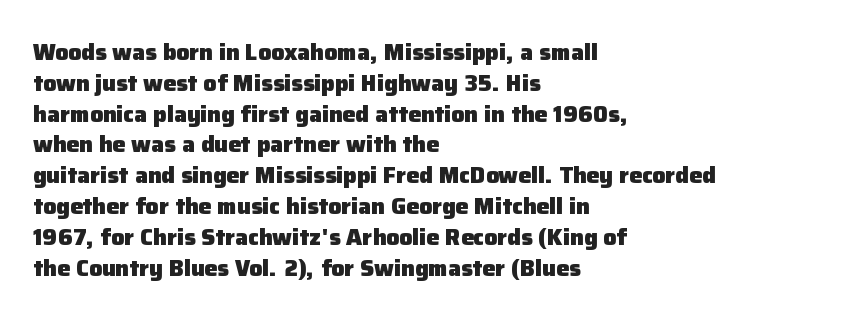
{"italic": "no", "bold": "yes", "underline": "no", "align": "left", "line_spacing": "normal", "line_spacing_ratio": 1.34, "letter_spacing": "normal", "letter_spacing_em": 0.0, "glyph_px": 23}
